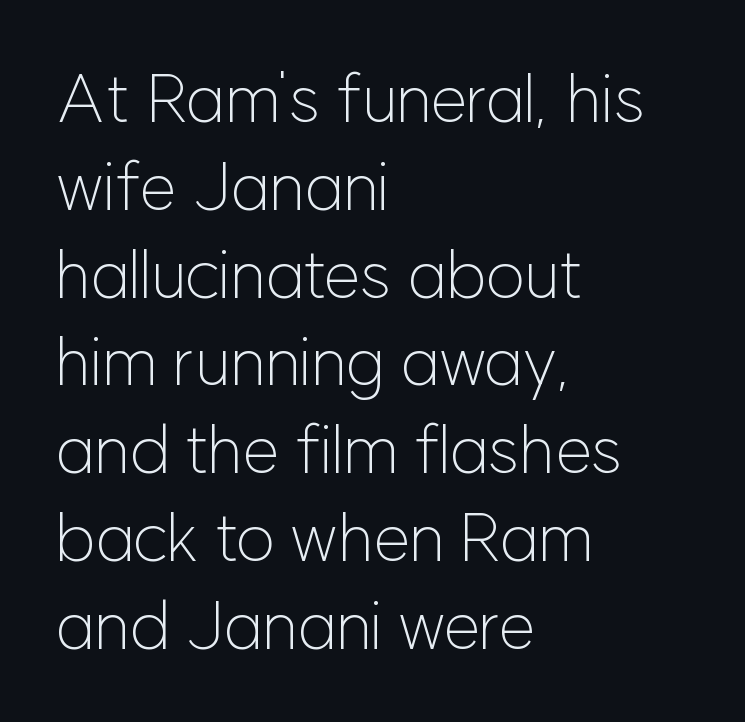
Q: Is the text bold? A: No.
Q: Is the text italic (slanted)? A: No, it is upright.
Q: Is the typeface a serif or a sans-serif typeface? A: Sans-serif.
Q: Is the text underlined? A: No.
Q: How is the paragraph aligned? A: Left-aligned.
Q: Is the spacing between letters normal or unusually wide? A: Normal.
Q: Is the spacing between lines tight, normal or loose? A: Normal.
Q: Width (condensed, normal, or wide)? A: Normal.
Q: Stroke contrast? A: Low.
Q: x-height? A: Medium.
Q: Monospaced? A: No.
